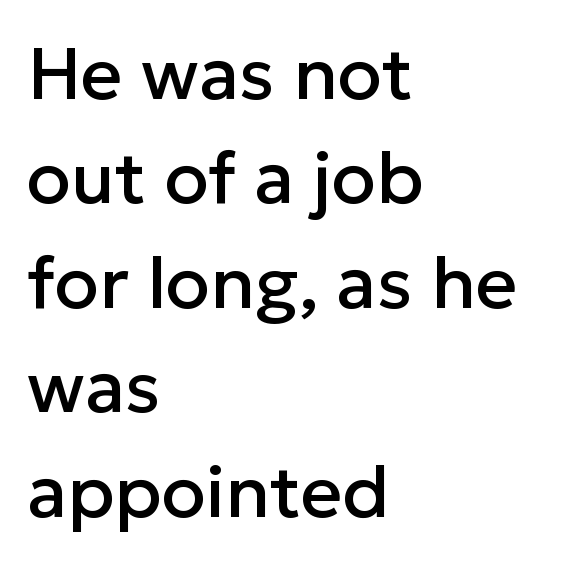
{"serif": "no", "italic": "no", "width": "normal", "stroke_contrast": "low", "x_height": "medium", "monospaced": "no", "underline": "no", "align": "left", "line_spacing": "normal", "line_spacing_ratio": 1.43, "letter_spacing": "normal", "letter_spacing_em": 0.0, "glyph_px": 73}
